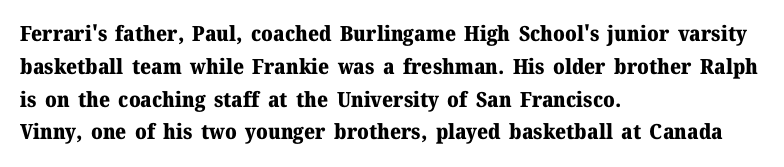
Q: Is the text bold? A: Yes.
Q: Is the text italic (slanted)? A: No, it is upright.
Q: Is the text underlined? A: No.
Q: How is the paragraph aligned? A: Left-aligned.
Q: Is the spacing between letters normal or unusually wide? A: Normal.
Q: Is the spacing between lines tight, normal or loose? A: Normal.
